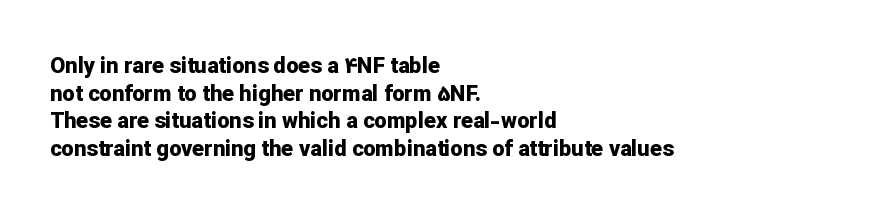
{"italic": "no", "bold": "yes", "underline": "no", "align": "left", "line_spacing": "normal", "line_spacing_ratio": 1.26, "letter_spacing": "normal", "letter_spacing_em": 0.0, "glyph_px": 22}
